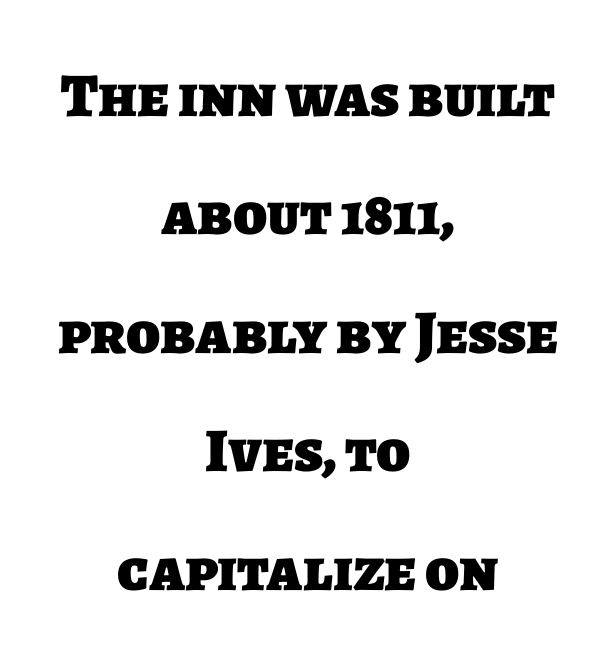
Does the weight exceed regular? Yes, all the way to bold. The tracking reads as untouched default to a designer's eye. The baseline area is clear. Here the designer chose a conventional face with non-uniform glyph widths.
